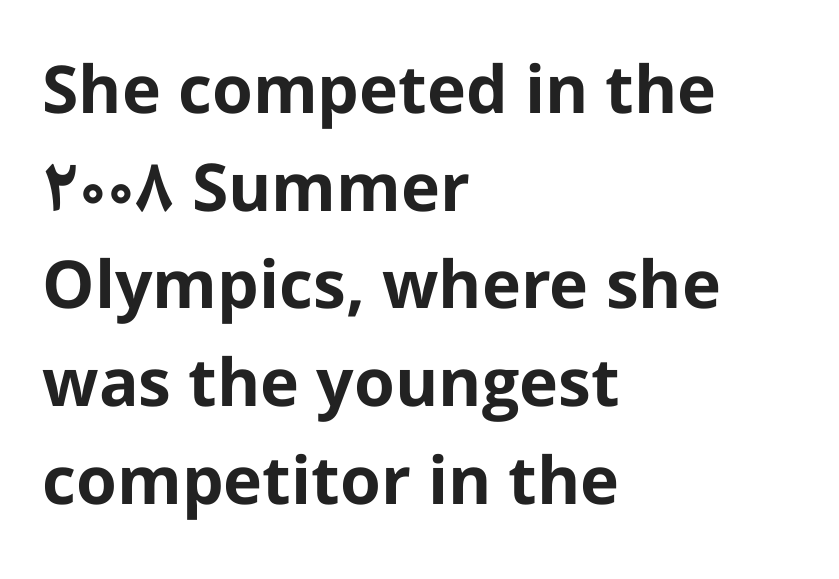
{"serif": "no", "italic": "no", "bold": "yes", "weight": "bold", "width": "normal", "stroke_contrast": "low", "x_height": "medium", "monospaced": "no", "underline": "no", "align": "left", "line_spacing": "normal", "line_spacing_ratio": 1.48, "letter_spacing": "normal", "letter_spacing_em": 0.0, "glyph_px": 66}
